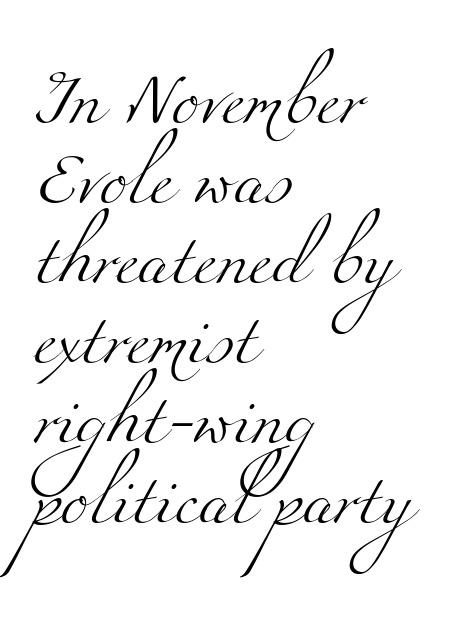
Q: Is the text bold? A: No.
Q: Is the text underlined? A: No.
Q: How is the paragraph aligned? A: Left-aligned.
Q: Is the spacing between letters normal or unusually wide? A: Normal.
Q: Is the spacing between lines tight, normal or loose? A: Normal.
Q: Width (condensed, normal, or wide)? A: Wide.
Q: Stroke contrast? A: Medium.
Q: x-height? A: Small.
Q: Monospaced? A: No.
